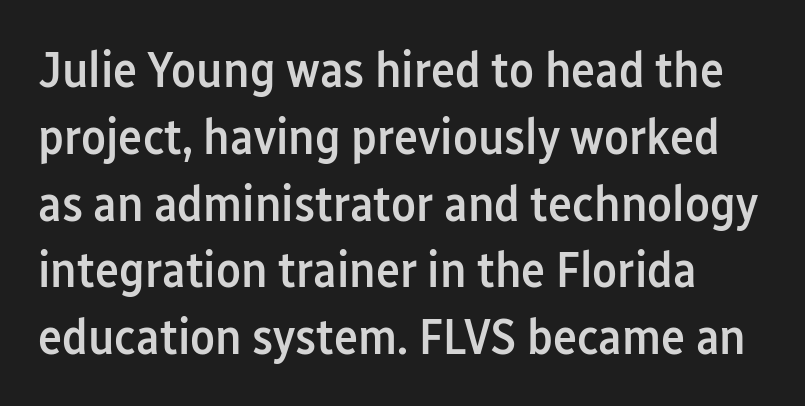
Q: Is the text bold? A: Semi-bold.
Q: Is the text italic (slanted)? A: No, it is upright.
Q: Is the typeface a serif or a sans-serif typeface? A: Sans-serif.
Q: Is the text underlined? A: No.
Q: Is the spacing between letters normal or unusually wide? A: Normal.
Q: Is the spacing between lines tight, normal or loose? A: Normal.
Q: Width (condensed, normal, or wide)? A: Condensed.
Q: Stroke contrast? A: Low.
Q: x-height? A: Medium.
Q: Monospaced? A: No.
